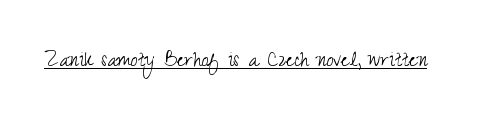
{"italic": "no", "bold": "no", "underline": "yes", "letter_spacing": "normal", "letter_spacing_em": 0.0, "glyph_px": 24}
